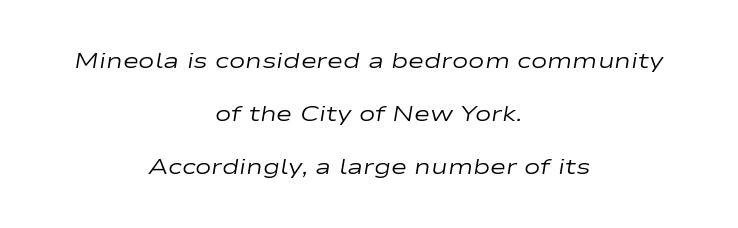
Nothing heavy about these letters — not bold at all. Honestly, the rows look like they've been pulled way apart. Default kerning and tracking; the words read as compact shapes. The setting favours the middle, as headings and verse often do. Words float on clear page, feet unadorned. The text carries the slant typical of an italic or oblique font.
